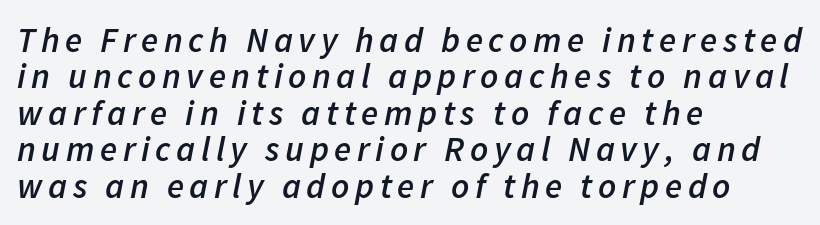
{"italic": "yes", "lean": "right", "slant_degrees": 11, "bold": "semi", "weight": "semibold", "width": "normal", "stroke_contrast": "low", "x_height": "medium", "monospaced": "no", "underline": "no", "align": "left", "line_spacing": "tight", "line_spacing_ratio": 1.04, "glyph_px": 35}
